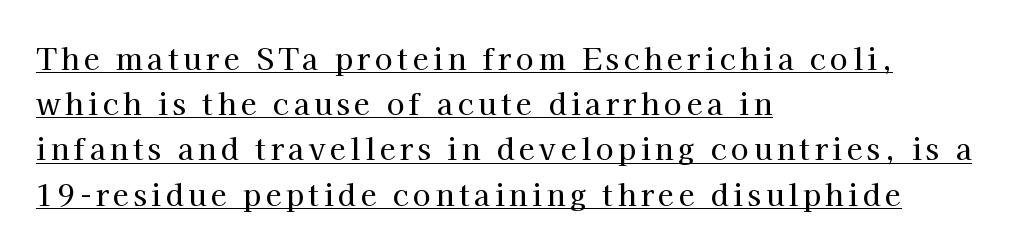
Q: Is the text italic (slanted)? A: No, it is upright.
Q: Is the typeface a serif or a sans-serif typeface? A: Serif.
Q: Is the text underlined? A: Yes.
Q: How is the paragraph aligned? A: Left-aligned.
Q: Is the spacing between lines tight, normal or loose? A: Normal.
Q: Width (condensed, normal, or wide)? A: Normal.
Q: Stroke contrast? A: High.
Q: x-height? A: Medium.
Q: Monospaced? A: No.
